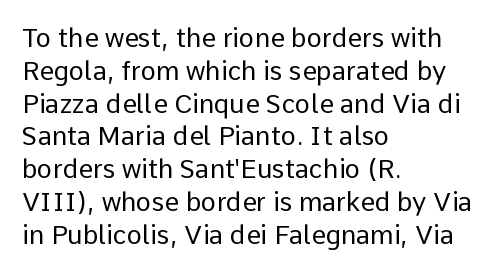
{"italic": "no", "bold": "no", "underline": "no", "align": "left", "line_spacing": "normal", "line_spacing_ratio": 1.26, "letter_spacing": "normal", "letter_spacing_em": 0.0, "glyph_px": 26}
